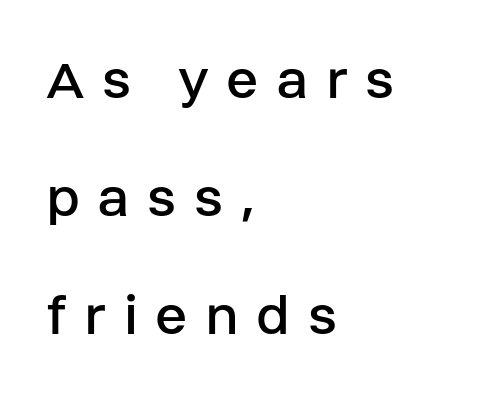
The image shows 60 px regular-weight sans-serif type, upright; set left-aligned, loose line spacing (1.97x), unusually wide letter spacing (+0.29 em), not underlined; low stroke contrast and a large x-height.
